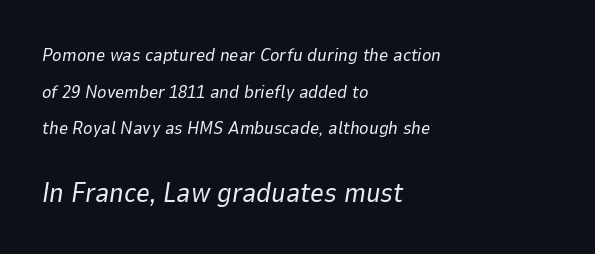
The image shows 27 px text type, italic (leaning right); set left-aligned, loose line spacing (2.04x), normal letter spacing, not underlined; the second (bottom) block is 1.5x larger.
